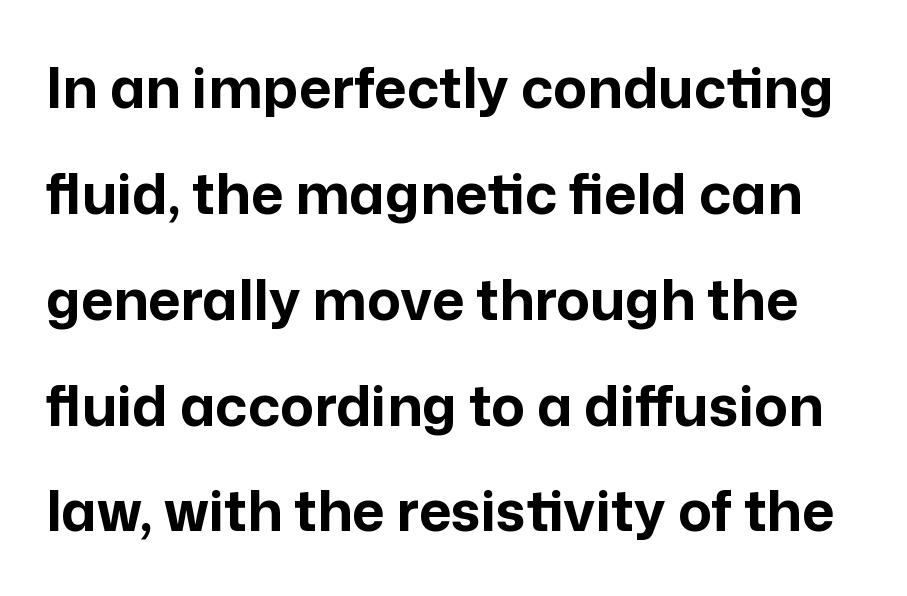
Is this a fixed-width face? No — the glyphs have proportional, varying widths. What kind of face is this? One without serifs — a sans. Characters follow at the spacing the type designer built in. Descenders are the only things crossing below the line. This is the regular roman posture of the typeface. Heavy, bold letterforms.
